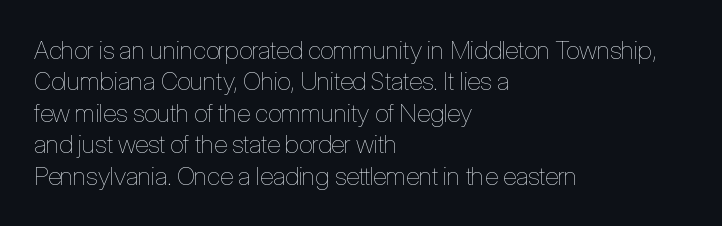
The image shows 25 px text type, upright; set left-aligned, normal line spacing (1.26x), normal letter spacing, not underlined.
